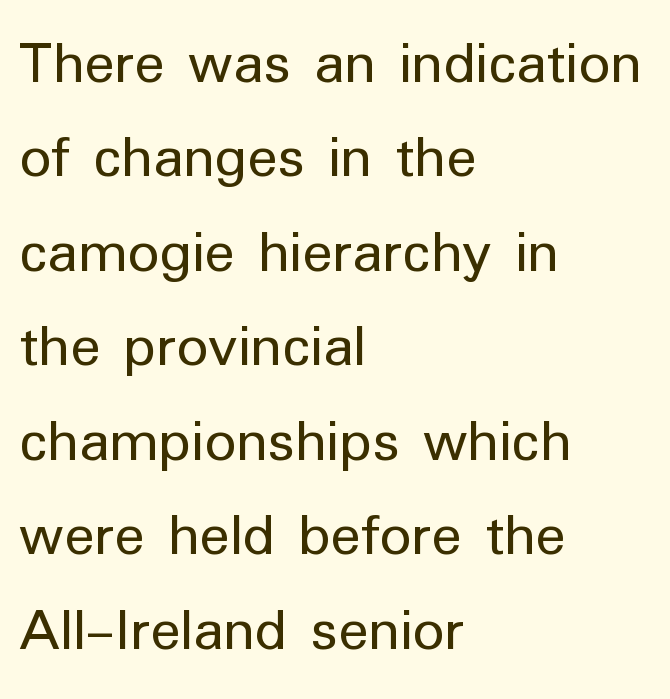
{"serif": "no", "italic": "no", "bold": "no", "weight": "regular", "width": "normal", "stroke_contrast": "low", "x_height": "medium", "monospaced": "no", "underline": "no", "align": "left", "line_spacing": "normal", "line_spacing_ratio": 1.5, "letter_spacing": "normal", "letter_spacing_em": 0.0, "glyph_px": 63}
